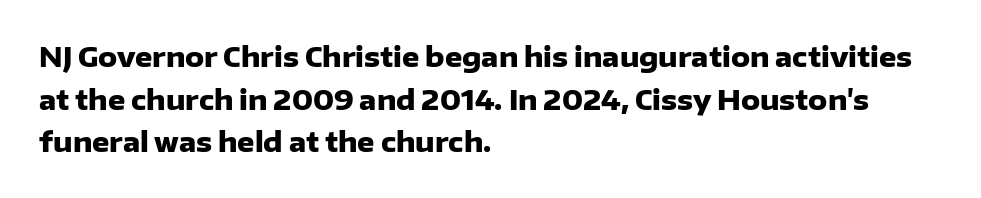
Q: Is the text bold? A: Yes.
Q: Is the text italic (slanted)? A: No, it is upright.
Q: Is the text underlined? A: No.
Q: How is the paragraph aligned? A: Left-aligned.
Q: Is the spacing between letters normal or unusually wide? A: Normal.
Q: Is the spacing between lines tight, normal or loose? A: Normal.
